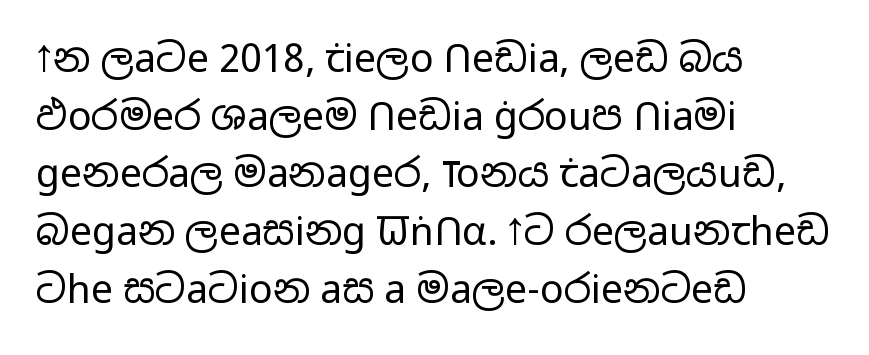
{"serif": "no", "italic": "no", "bold": "no", "weight": "regular", "width": "wide", "stroke_contrast": "low", "x_height": "medium", "monospaced": "no", "underline": "no", "align": "left", "line_spacing": "normal", "line_spacing_ratio": 1.48, "letter_spacing": "normal", "letter_spacing_em": 0.0, "glyph_px": 39}
